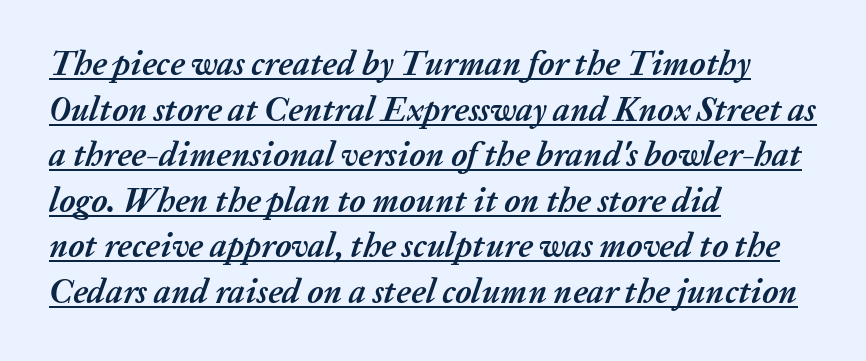
{"italic": "yes", "lean": "right", "slant_degrees": 20, "bold": "yes", "weight": "semibold", "width": "normal", "stroke_contrast": "medium", "x_height": "medium", "monospaced": "no", "underline": "yes", "align": "left", "line_spacing": "normal", "line_spacing_ratio": 1.34, "letter_spacing": "normal", "letter_spacing_em": 0.0, "glyph_px": 34}
